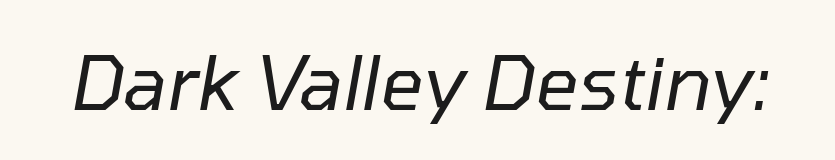
Q: Is the text bold? A: No.
Q: Is the text italic (slanted)? A: Yes, it leans right by about 10 degrees.
Q: Is the text underlined? A: No.
Q: Is the spacing between letters normal or unusually wide? A: Normal.
Q: Width (condensed, normal, or wide)? A: Normal.
Q: Stroke contrast? A: Low.
Q: x-height? A: Medium.
Q: Monospaced? A: No.
